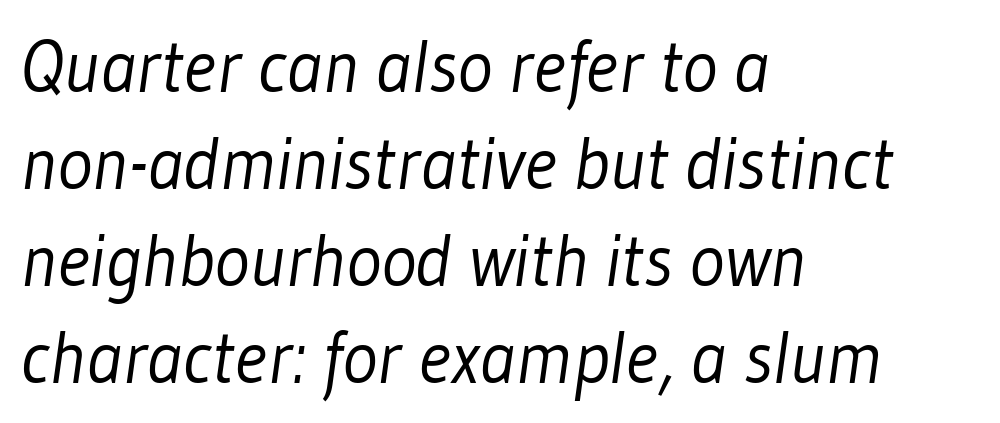
{"serif": "no", "bold": "no", "weight": "light", "width": "condensed", "stroke_contrast": "low", "x_height": "medium", "monospaced": "no", "underline": "no", "align": "left", "line_spacing": "normal", "line_spacing_ratio": 1.31, "letter_spacing": "normal", "letter_spacing_em": 0.0, "glyph_px": 74}
